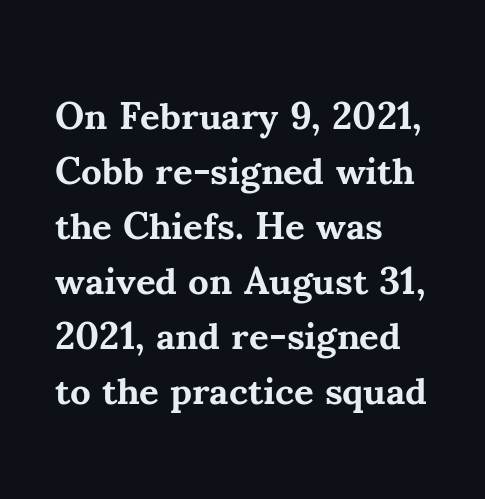
Check where the strokes stop: tiny serifs finish them off. Rendered with straight, roman letterforms. The line-height multiplier appears to be the usual default. Default kerning and tracking; the words read as compact shapes. Here the designer chose a conventional face with non-uniform glyph widths.
